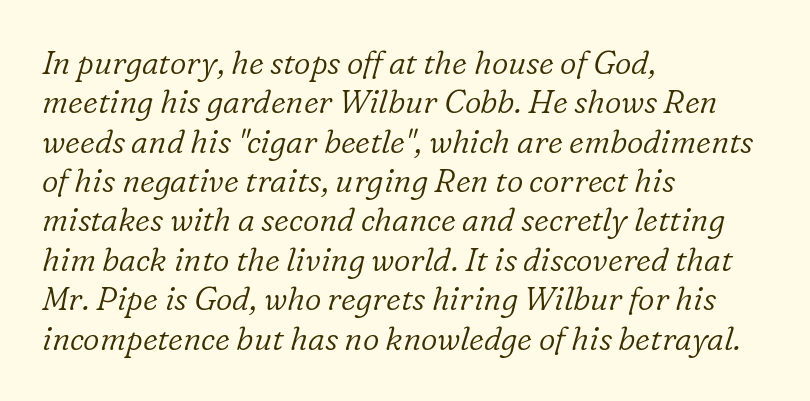
{"serif": "yes", "italic": "yes", "lean": "right", "slant_degrees": 16, "bold": "no", "weight": "light", "width": "normal", "stroke_contrast": "low", "x_height": "medium", "monospaced": "no", "underline": "no", "align": "left", "line_spacing_ratio": 1.23, "letter_spacing": "normal", "letter_spacing_em": 0.0, "glyph_px": 32}
